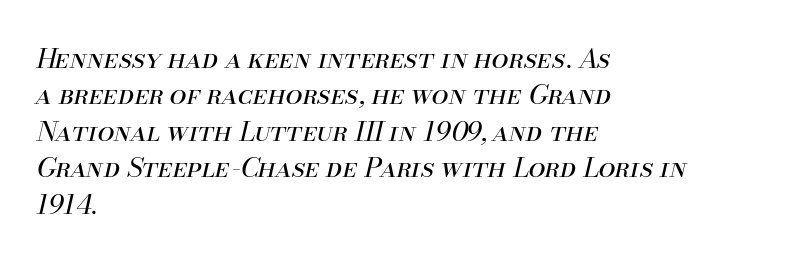
Q: Is the text bold? A: No.
Q: Is the text italic (slanted)? A: Yes, it leans right by about 13 degrees.
Q: Is the text underlined? A: No.
Q: How is the paragraph aligned? A: Left-aligned.
Q: Is the spacing between letters normal or unusually wide? A: Normal.
Q: Is the spacing between lines tight, normal or loose? A: Normal.
